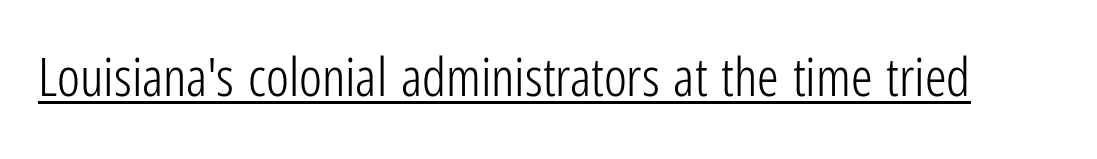
The image shows 54 px light, condensed sans-serif type, upright; set normal letter spacing, underlined; low stroke contrast and a medium x-height.
